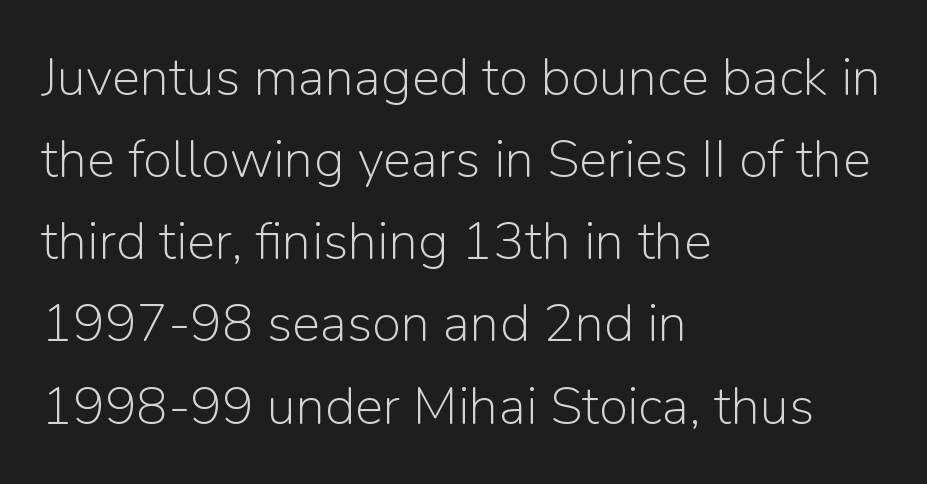
The image shows 53 px light sans-serif type, upright; set left-aligned, normal line spacing (1.55x), normal letter spacing, not underlined; low stroke contrast and a medium x-height.
